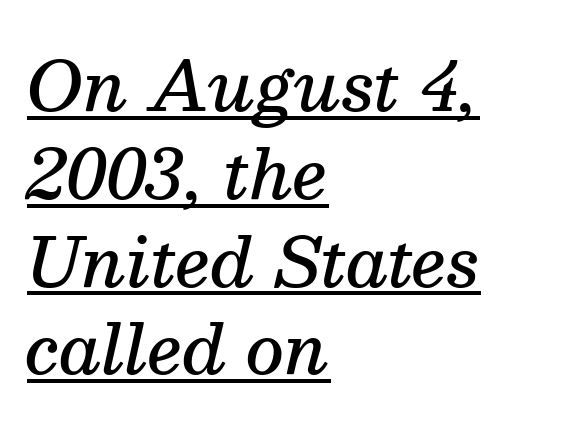
{"serif": "yes", "italic": "yes", "lean": "right", "slant_degrees": 13, "bold": "semi", "weight": "semibold", "width": "normal", "stroke_contrast": "medium", "x_height": "medium", "monospaced": "no", "underline": "yes", "align": "left", "line_spacing": "normal", "line_spacing_ratio": 1.31, "letter_spacing": "normal", "letter_spacing_em": 0.0, "glyph_px": 67}
